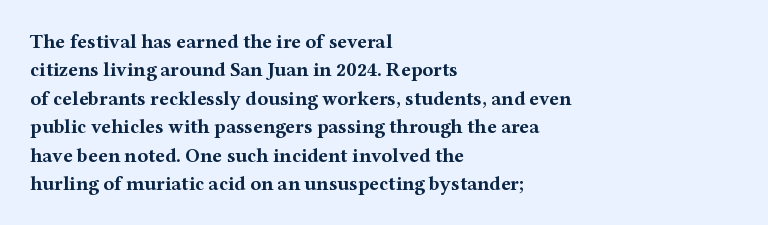
The image shows 20 px bold type, upright; set left-aligned, normal line spacing (1.42x), normal letter spacing, not underlined.
